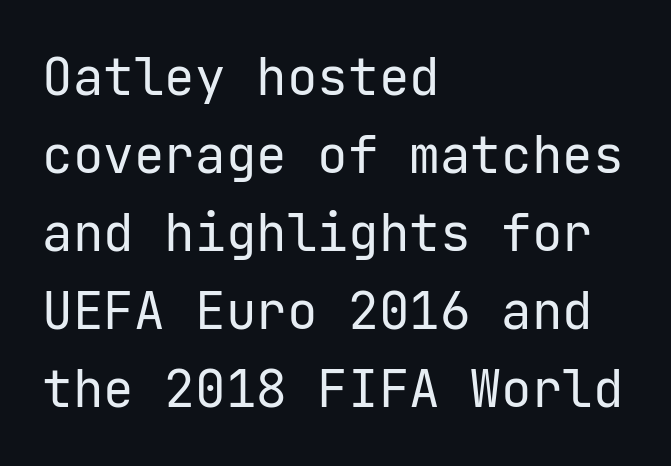
Q: Is the text bold? A: No.
Q: Is the text italic (slanted)? A: No, it is upright.
Q: Is the typeface a serif or a sans-serif typeface? A: Sans-serif.
Q: Is the text underlined? A: No.
Q: How is the paragraph aligned? A: Left-aligned.
Q: Is the spacing between letters normal or unusually wide? A: Normal.
Q: Is the spacing between lines tight, normal or loose? A: Normal.
Q: Width (condensed, normal, or wide)? A: Normal.
Q: Stroke contrast? A: Low.
Q: x-height? A: Medium.
